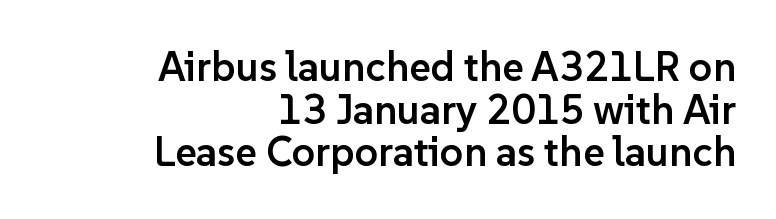
The image shows 41 px semibold sans-serif type, upright; set right-aligned, tight line spacing (1.04x), normal letter spacing, not underlined; low stroke contrast and a medium x-height.
